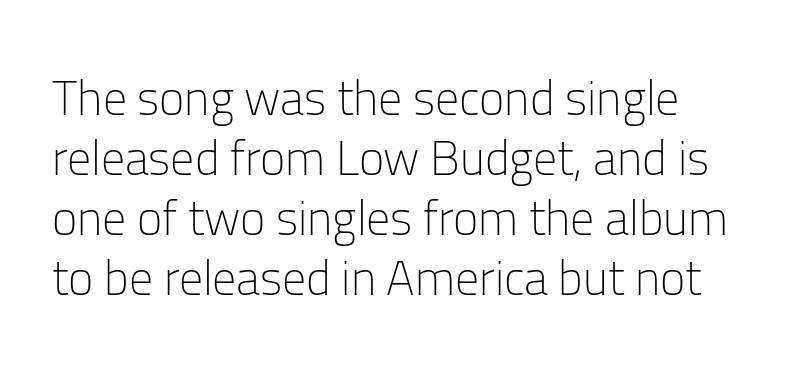
The image shows 48 px light sans-serif type, upright; set normal line spacing (1.25x), normal letter spacing, not underlined; low stroke contrast and a medium x-height.
